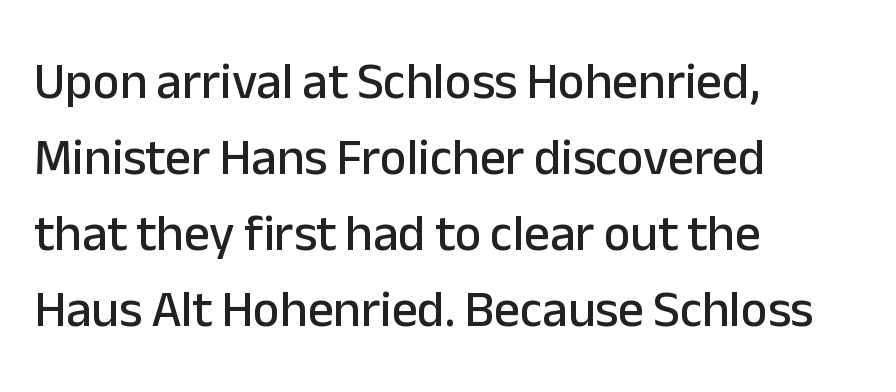
Q: Is the text italic (slanted)? A: No, it is upright.
Q: Is the typeface a serif or a sans-serif typeface? A: Sans-serif.
Q: Is the text underlined? A: No.
Q: How is the paragraph aligned? A: Left-aligned.
Q: Is the spacing between letters normal or unusually wide? A: Normal.
Q: Is the spacing between lines tight, normal or loose? A: Normal.
Q: Width (condensed, normal, or wide)? A: Normal.
Q: Stroke contrast? A: Low.
Q: x-height? A: Medium.
Q: Monospaced? A: No.
